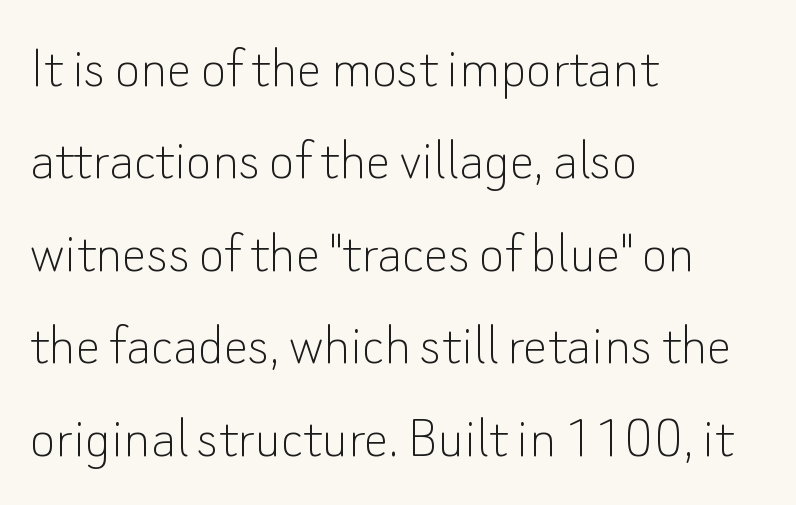
Q: Is the text bold? A: No.
Q: Is the text italic (slanted)? A: No, it is upright.
Q: Is the typeface a serif or a sans-serif typeface? A: Sans-serif.
Q: Is the text underlined? A: No.
Q: How is the paragraph aligned? A: Left-aligned.
Q: Is the spacing between letters normal or unusually wide? A: Normal.
Q: Is the spacing between lines tight, normal or loose? A: Normal.
Q: Width (condensed, normal, or wide)? A: Normal.
Q: Stroke contrast? A: Low.
Q: x-height? A: Small.
Q: Monospaced? A: No.
